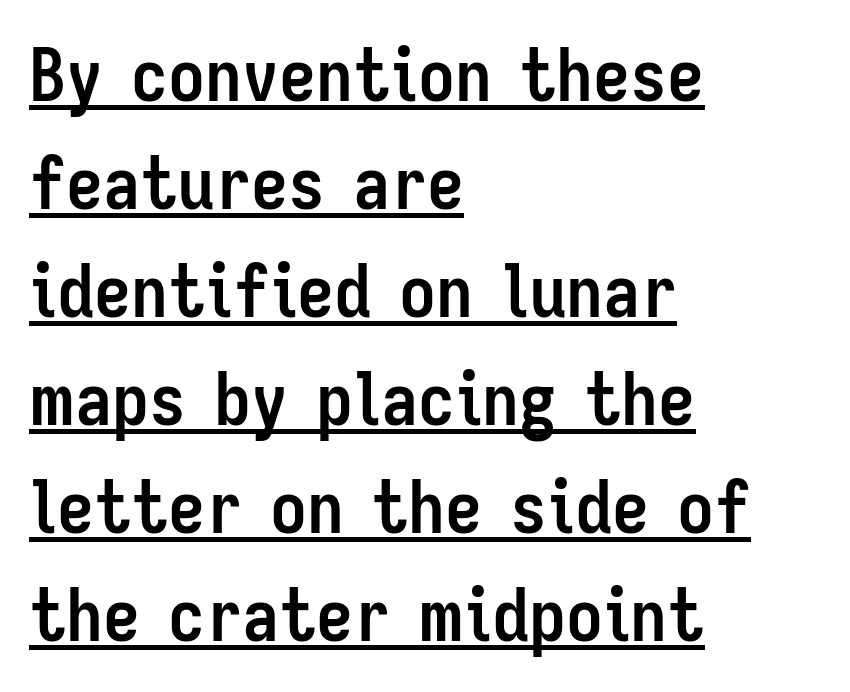
{"serif": "no", "italic": "no", "bold": "yes", "weight": "semibold", "width": "condensed", "stroke_contrast": "low", "x_height": "medium", "monospaced": "no", "underline": "yes", "align": "left", "line_spacing": "normal", "line_spacing_ratio": 1.46, "letter_spacing": "normal", "letter_spacing_em": 0.0, "glyph_px": 74}
